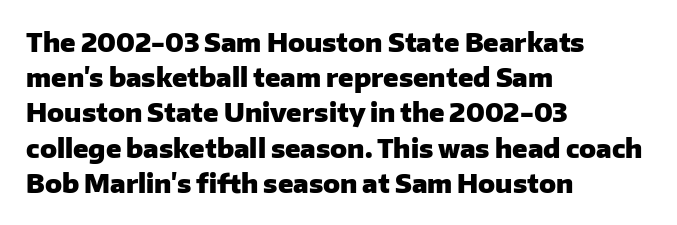
Q: Is the text bold? A: Yes.
Q: Is the text italic (slanted)? A: No, it is upright.
Q: Is the text underlined? A: No.
Q: How is the paragraph aligned? A: Left-aligned.
Q: Is the spacing between letters normal or unusually wide? A: Normal.
Q: Is the spacing between lines tight, normal or loose? A: Normal.
